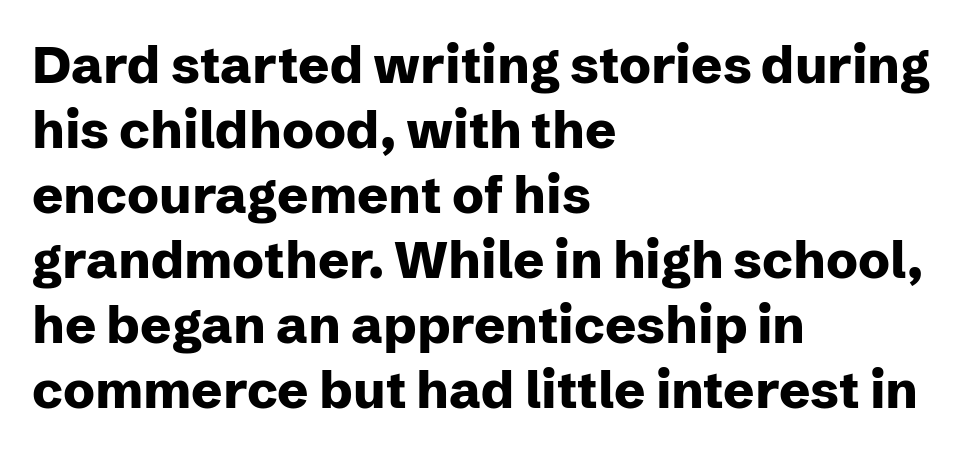
Casual observation: everything's shoved over to the left. Stroke thickness is high; the sample reads as a true bold. Proportional: the letters do not fall into vertical columns. Tracking here is standard; glyphs follow each other at the usual distance. Honestly, there is no underline to notice here at all.
